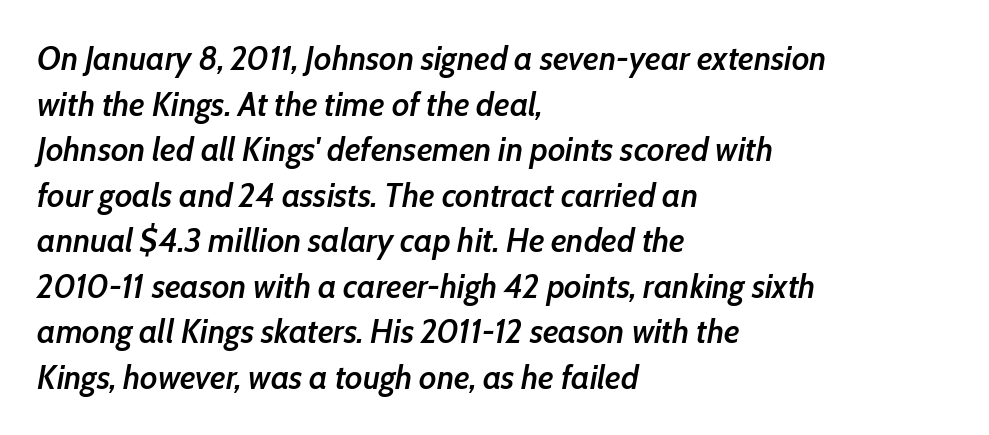
This rendering uses left alignment, leaving the right contour irregular. Leading matches the norm, producing a regular column. A typesetter would call this proportional, since set widths differ per character. The gaps between neighbouring characters are ordinary and unremarkable. A somewhat darkened texture: the type is semibold rather than bold.
